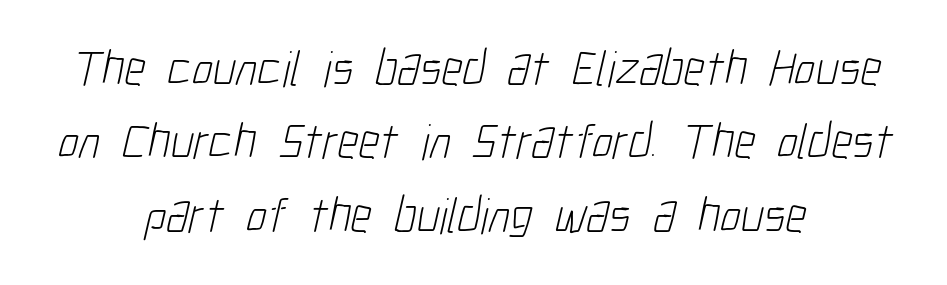
The leading is moderate, giving the passage an even texture. The rendering uses natural spacing where letterforms have individual widths. Each line is balanced around a shared central axis. Here the glyphs are tracked normally, forming tight word shapes. These glyphs show unthickened strokes, regular width or finer.
